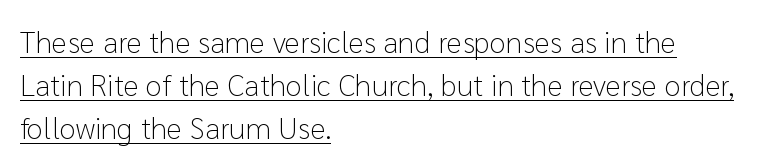
The image shows 30 px light sans-serif type, upright; set left-aligned, normal line spacing (1.43x), normal letter spacing, underlined; low stroke contrast and a medium x-height.
